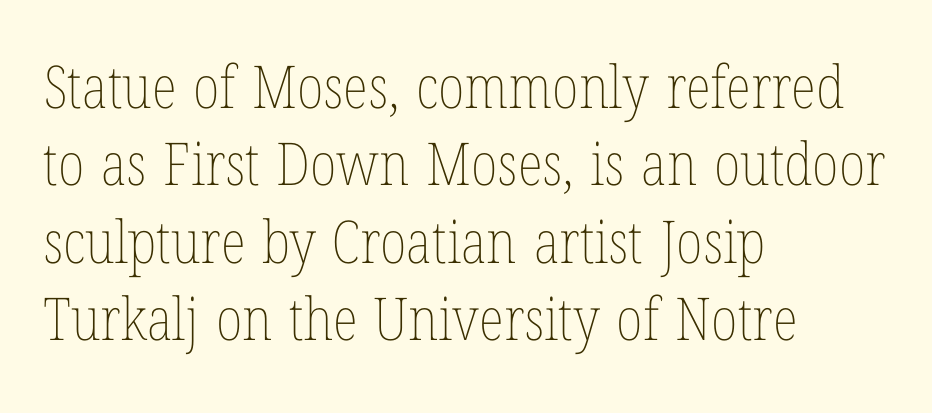
The image shows 59 px thin, condensed type, upright; set left-aligned, normal line spacing (1.31x), normal letter spacing, not underlined; low stroke contrast and a medium x-height.
